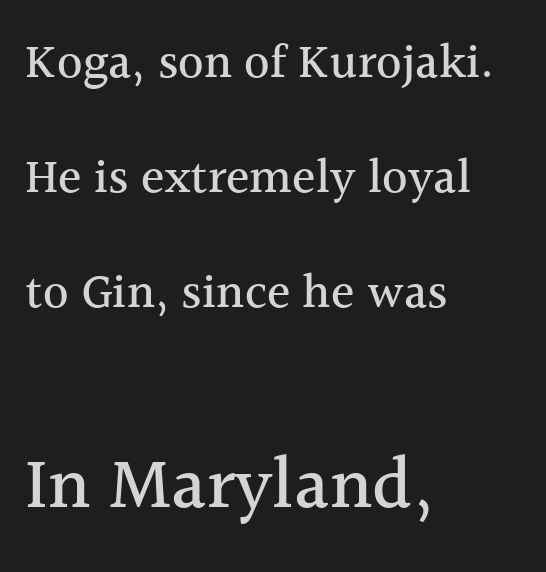
A typesetter would label this face a serif. These lines are set flush left with a ragged right edge. Nobody touched the tracking dial on this one. Rendered with straight, roman letterforms. Is there much room between lines? Yes — plenty of vertical air separates them. This sample has the flowing, uneven cadence of proportional lettering.
